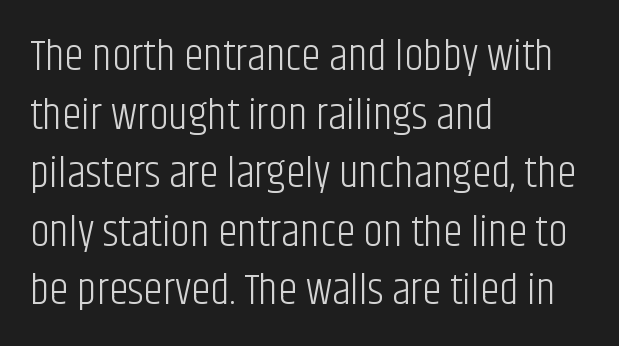
{"serif": "no", "italic": "no", "bold": "no", "weight": "light", "width": "condensed", "stroke_contrast": "low", "x_height": "large", "monospaced": "no", "underline": "no", "align": "left", "line_spacing": "normal", "line_spacing_ratio": 1.33, "letter_spacing": "normal", "letter_spacing_em": 0.0, "glyph_px": 44}
